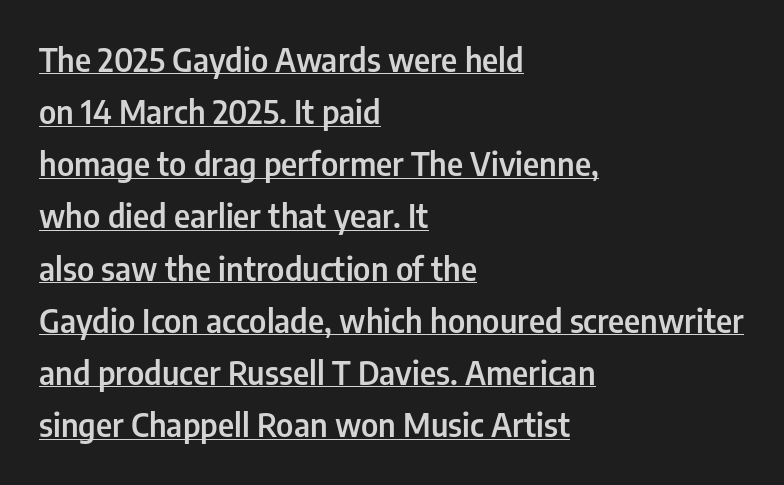
Q: Is the text bold? A: Semi-bold.
Q: Is the text italic (slanted)? A: No, it is upright.
Q: Is the typeface a serif or a sans-serif typeface? A: Sans-serif.
Q: Is the text underlined? A: Yes.
Q: How is the paragraph aligned? A: Left-aligned.
Q: Is the spacing between letters normal or unusually wide? A: Normal.
Q: Is the spacing between lines tight, normal or loose? A: Normal.
Q: Width (condensed, normal, or wide)? A: Condensed.
Q: Stroke contrast? A: Low.
Q: x-height? A: Medium.
Q: Monospaced? A: No.
